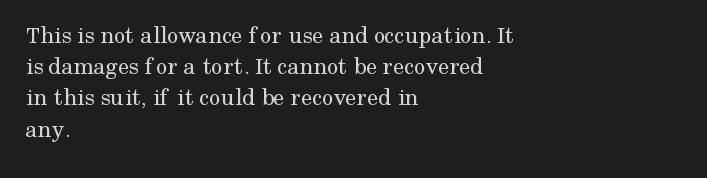
{"italic": "no", "bold": "no", "underline": "no", "align": "left", "line_spacing": "normal", "line_spacing_ratio": 1.25, "letter_spacing": "normal", "letter_spacing_em": 0.0, "glyph_px": 25}
